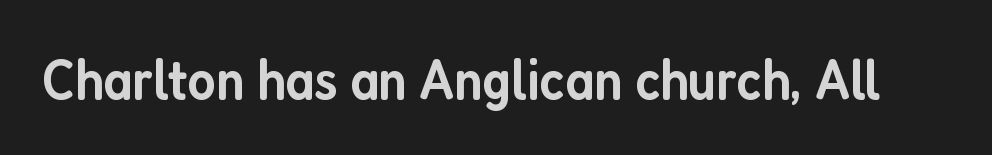
Each word holds together tightly as a unit, with standard inter-letter gaps. The text was rendered using a sans face with plain stroke endings. Glance below the letters and you will spot only blank space. Notice how the stems are strictly vertical — no italics here. This is moderately heavy type, rendered in semibold.
